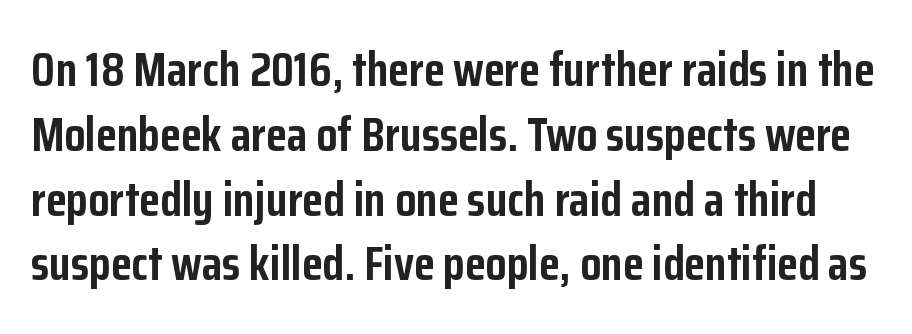
The image shows 48 px semibold, condensed sans-serif type, upright; set normal line spacing (1.35x), normal letter spacing, not underlined; low stroke contrast and a medium x-height.
